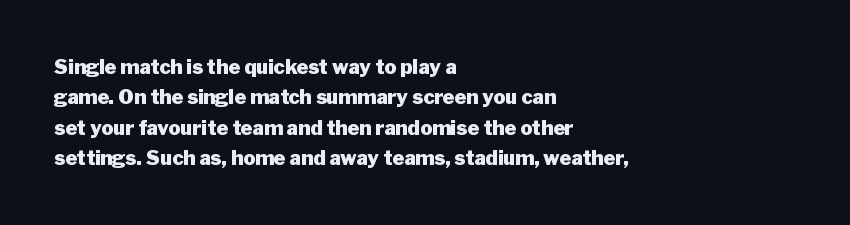
The image shows 20 px bold type, upright; set left-aligned, normal line spacing (1.52x), normal letter spacing, not underlined.
